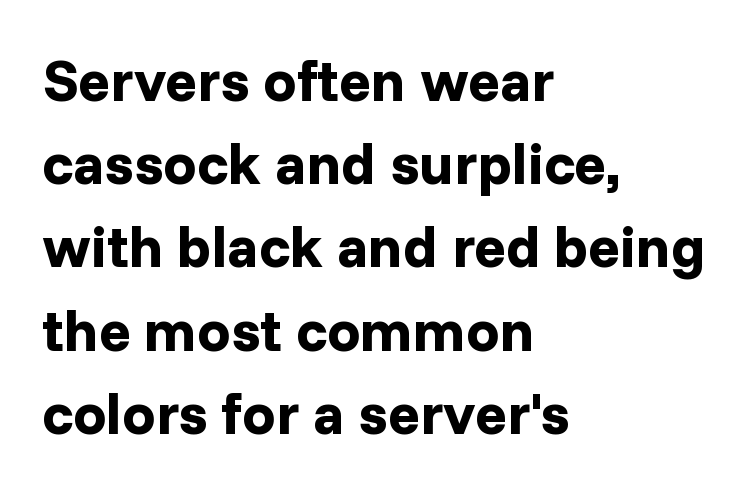
Q: Is the text bold? A: Yes.
Q: Is the text italic (slanted)? A: No, it is upright.
Q: Is the typeface a serif or a sans-serif typeface? A: Sans-serif.
Q: Is the text underlined? A: No.
Q: How is the paragraph aligned? A: Left-aligned.
Q: Is the spacing between letters normal or unusually wide? A: Normal.
Q: Is the spacing between lines tight, normal or loose? A: Normal.
Q: Width (condensed, normal, or wide)? A: Normal.
Q: Stroke contrast? A: Low.
Q: x-height? A: Medium.
Q: Monospaced? A: No.
